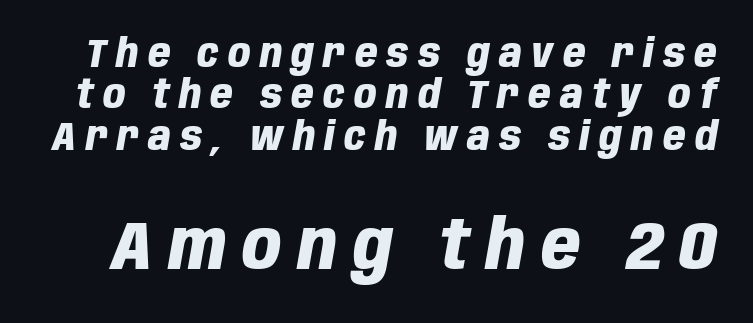
The image shows 68 px heavy, condensed type, italic (leaning right); set tight line spacing (1.06x), unusually wide letter spacing (+0.24 em), not underlined; the second (bottom) block is 1.74x larger; low stroke contrast and a large x-height.
